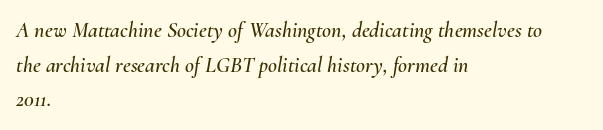
Q: Is the text italic (slanted)? A: Yes, it leans right by about 10 degrees.
Q: Is the text underlined? A: No.
Q: How is the paragraph aligned? A: Left-aligned.
Q: Is the spacing between letters normal or unusually wide? A: Normal.
Q: Is the spacing between lines tight, normal or loose? A: Normal.
